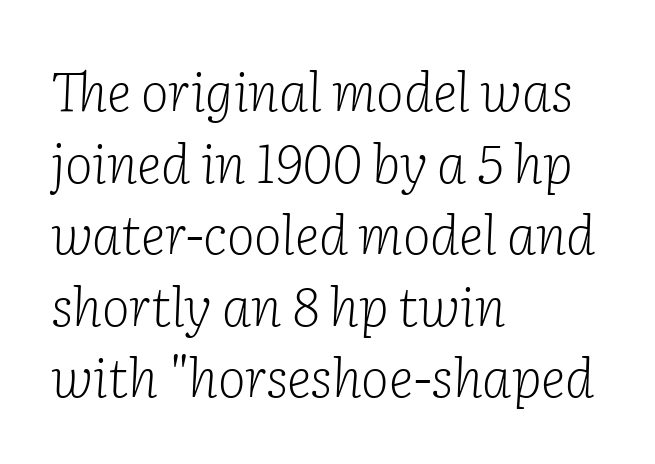
Q: Is the text bold? A: No.
Q: Is the text italic (slanted)? A: Yes, it leans right by about 2 degrees.
Q: Is the typeface a serif or a sans-serif typeface? A: Serif.
Q: Is the text underlined? A: No.
Q: How is the paragraph aligned? A: Left-aligned.
Q: Is the spacing between letters normal or unusually wide? A: Normal.
Q: Is the spacing between lines tight, normal or loose? A: Normal.
Q: Width (condensed, normal, or wide)? A: Normal.
Q: Stroke contrast? A: Low.
Q: x-height? A: Medium.
Q: Monospaced? A: No.
